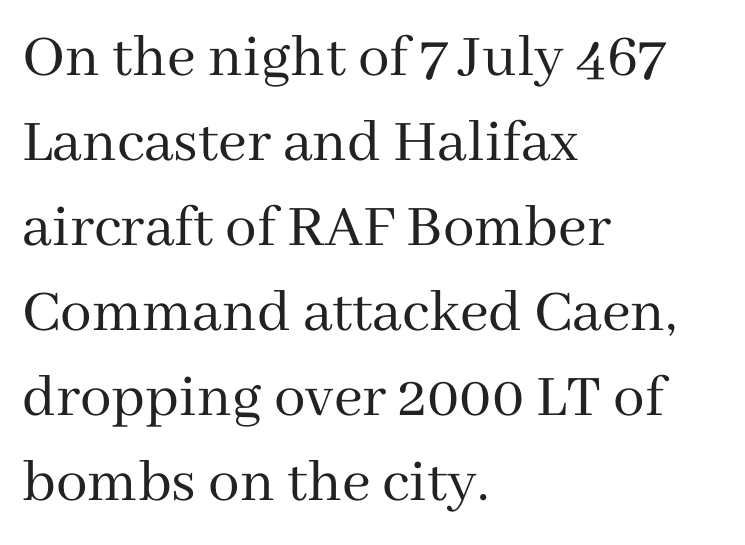
Q: Is the text bold? A: No.
Q: Is the text italic (slanted)? A: No, it is upright.
Q: Is the typeface a serif or a sans-serif typeface? A: Serif.
Q: Is the text underlined? A: No.
Q: How is the paragraph aligned? A: Left-aligned.
Q: Is the spacing between letters normal or unusually wide? A: Normal.
Q: Is the spacing between lines tight, normal or loose? A: Normal.
Q: Width (condensed, normal, or wide)? A: Normal.
Q: Stroke contrast? A: Medium.
Q: x-height? A: Medium.
Q: Monospaced? A: No.
